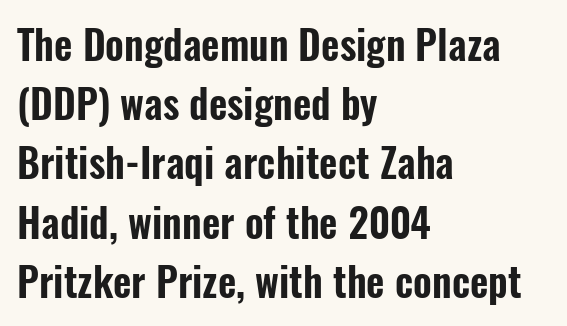
Q: Is the text italic (slanted)? A: No, it is upright.
Q: Is the typeface a serif or a sans-serif typeface? A: Sans-serif.
Q: Is the text underlined? A: No.
Q: How is the paragraph aligned? A: Left-aligned.
Q: Is the spacing between letters normal or unusually wide? A: Normal.
Q: Is the spacing between lines tight, normal or loose? A: Normal.
Q: Width (condensed, normal, or wide)? A: Condensed.
Q: Stroke contrast? A: Low.
Q: x-height? A: Medium.
Q: Monospaced? A: No.
